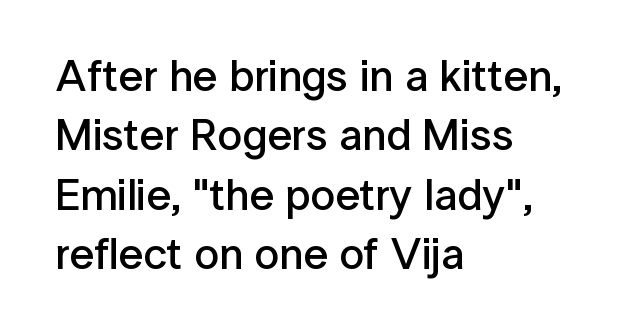
Q: Is the text bold? A: Semi-bold.
Q: Is the text italic (slanted)? A: No, it is upright.
Q: Is the typeface a serif or a sans-serif typeface? A: Sans-serif.
Q: Is the text underlined? A: No.
Q: How is the paragraph aligned? A: Left-aligned.
Q: Is the spacing between letters normal or unusually wide? A: Normal.
Q: Is the spacing between lines tight, normal or loose? A: Normal.
Q: Width (condensed, normal, or wide)? A: Normal.
Q: Stroke contrast? A: Low.
Q: x-height? A: Medium.
Q: Monospaced? A: No.
